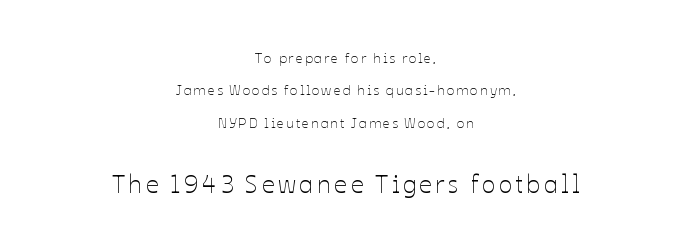
The image shows 25 px text type, upright; set centered, loose line spacing (2.32x), not underlined; the second (bottom) block is 1.79x larger.
